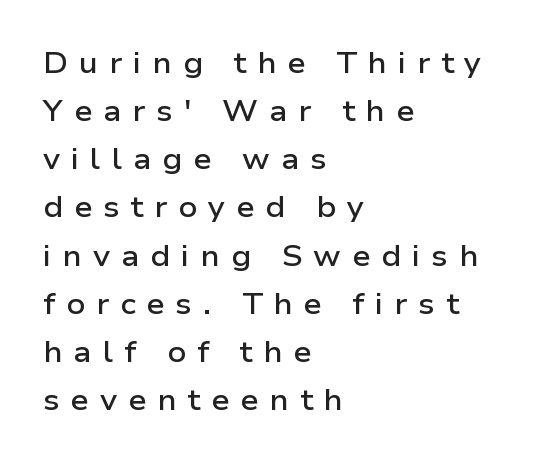
In terms of weight, the rendering is demibold, just under bold. Nope, not italic — everything's standing straight. Spacing between characters has been opened up far beyond the box default. Plain, unruled lines of type. The rendering anchors every line to the left-hand side. Type style note: lacks serifs.
